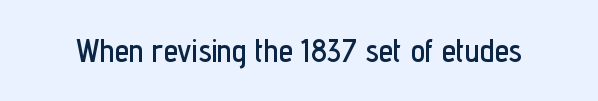
The image shows 32 px condensed sans-serif type, upright; set normal letter spacing, not underlined; low stroke contrast and a medium x-height.
